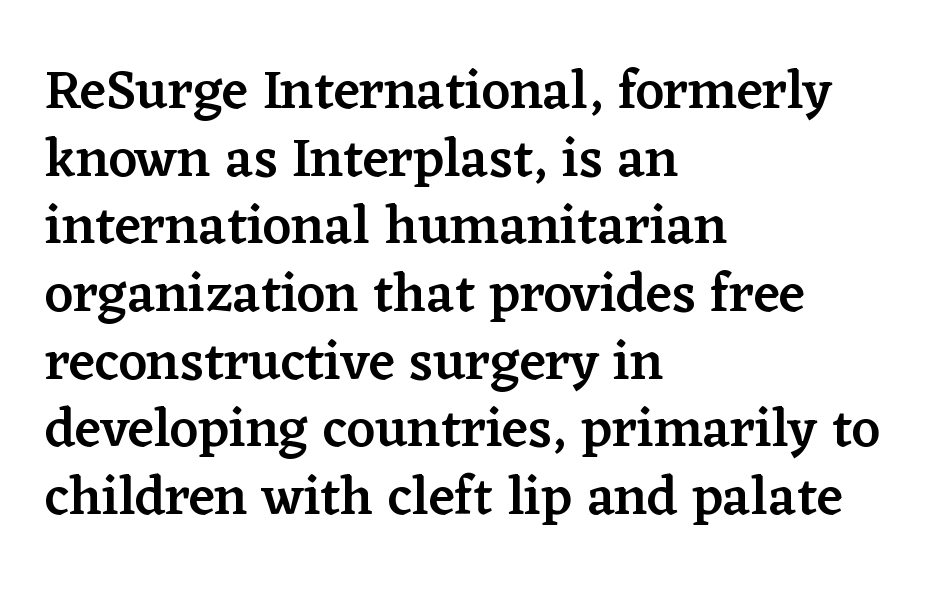
Q: Is the text bold? A: Semi-bold.
Q: Is the text italic (slanted)? A: No, it is upright.
Q: Is the typeface a serif or a sans-serif typeface? A: Serif.
Q: Is the text underlined? A: No.
Q: How is the paragraph aligned? A: Left-aligned.
Q: Is the spacing between letters normal or unusually wide? A: Normal.
Q: Width (condensed, normal, or wide)? A: Normal.
Q: Stroke contrast? A: Low.
Q: x-height? A: Medium.
Q: Monospaced? A: No.
